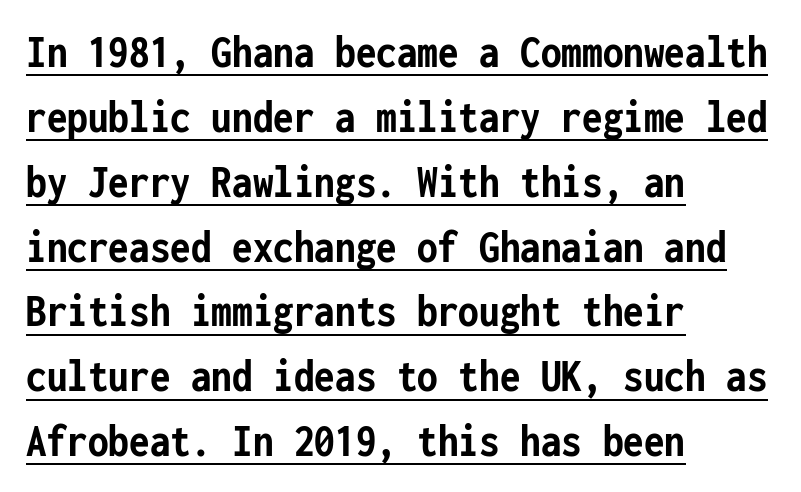
The image shows 47 px semibold, condensed sans-serif type, upright, monospaced; set left-aligned, normal line spacing (1.38x), normal letter spacing, underlined; low stroke contrast and a medium x-height.
